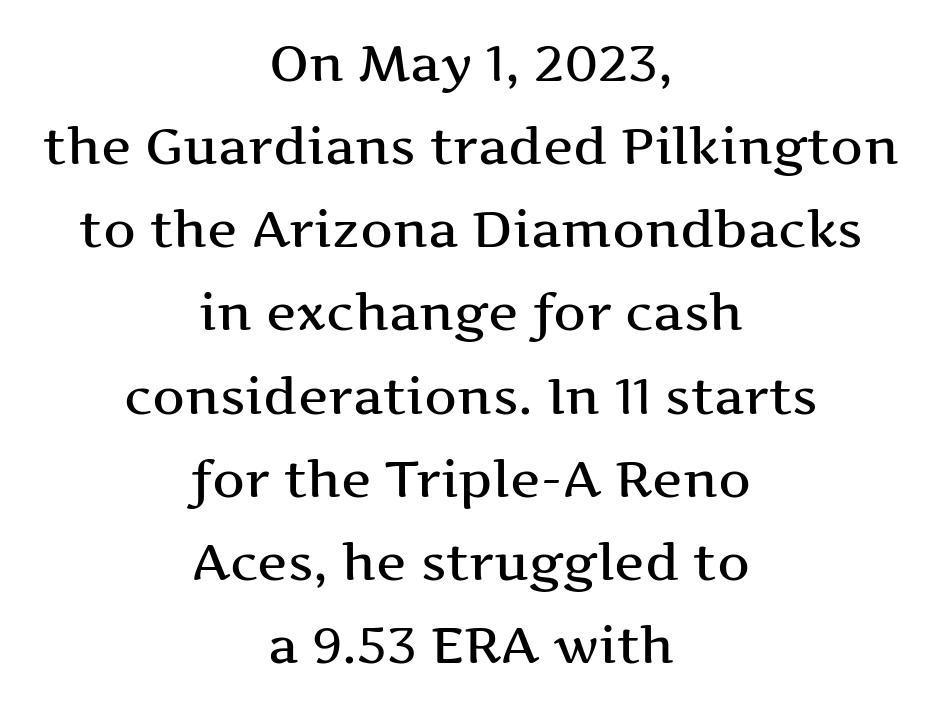
{"serif": "yes", "italic": "no", "width": "wide", "stroke_contrast": "medium", "x_height": "medium", "monospaced": "no", "underline": "no", "align": "center", "line_spacing": "normal", "line_spacing_ratio": 1.63, "letter_spacing": "normal", "letter_spacing_em": 0.0, "glyph_px": 51}
